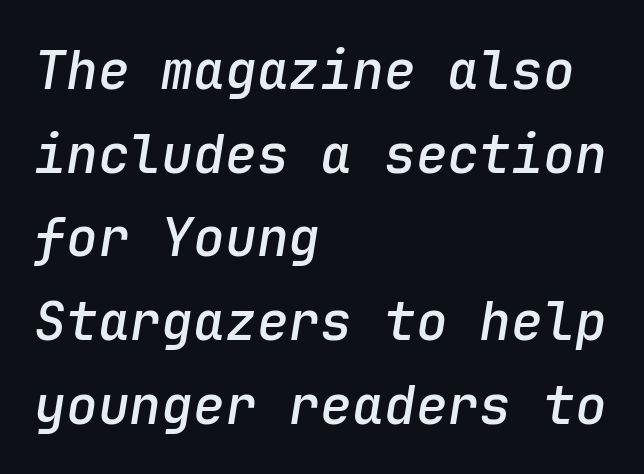
The image shows 53 px semibold type, italic (leaning right), monospaced; set left-aligned, normal line spacing (1.58x), normal letter spacing, not underlined; low stroke contrast and a medium x-height.
